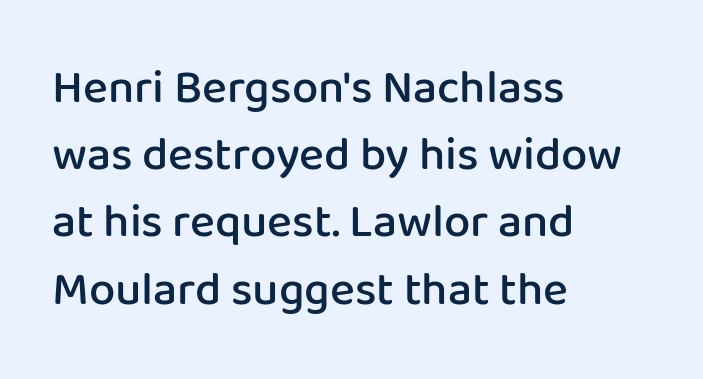
The image shows 47 px semibold sans-serif type, upright; set left-aligned, normal line spacing (1.43x), normal letter spacing, not underlined; low stroke contrast and a medium x-height.
